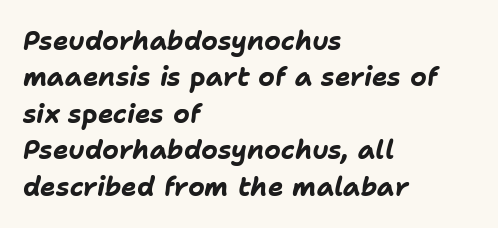
Horizontal alignment here is leftward, the default for most running prose. The rendering applies a slant to the glyphs. Default kerning and tracking; the words read as compact shapes. The line-height multiplier appears to be the usual default. The characters look thick and weighty, a clear bold. The words here are not underlined.
